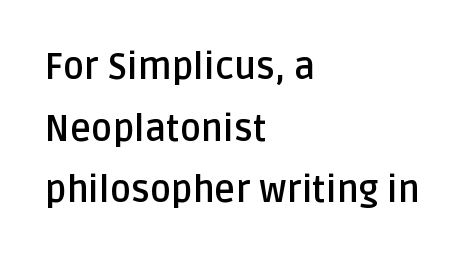
The image shows 36 px semibold sans-serif type, upright; set left-aligned, line spacing 1.71x, normal letter spacing, not underlined; low stroke contrast and a large x-height.
